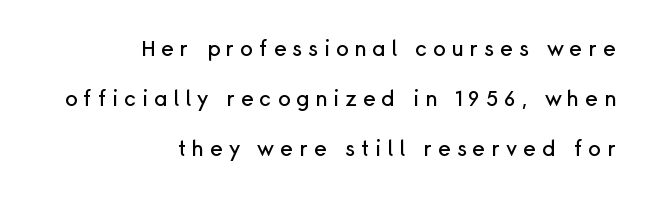
Q: Is the text italic (slanted)? A: No, it is upright.
Q: Is the text underlined? A: No.
Q: How is the paragraph aligned? A: Right-aligned.
Q: Is the spacing between letters normal or unusually wide? A: Unusually wide.
Q: Is the spacing between lines tight, normal or loose? A: Loose.
